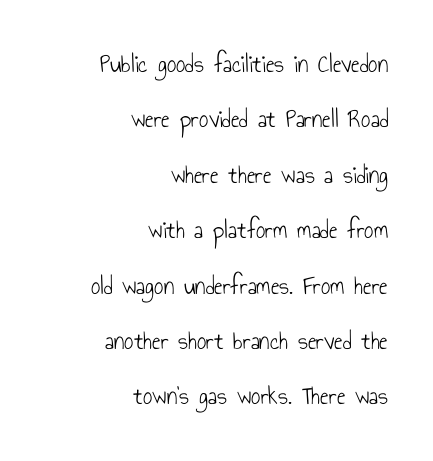
{"italic": "no", "bold": "no", "underline": "no", "align": "right", "line_spacing": "loose", "line_spacing_ratio": 2.13, "letter_spacing": "normal", "letter_spacing_em": 0.0, "glyph_px": 26}
